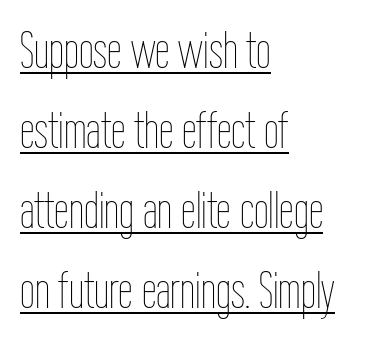
The image shows 53 px thin, condensed type, upright; set left-aligned, normal line spacing (1.51x), normal letter spacing, underlined; low stroke contrast and a medium x-height.
